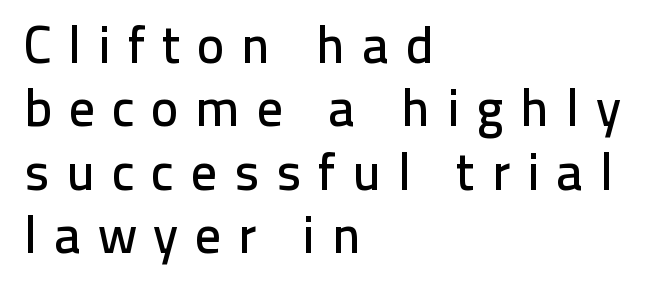
{"serif": "no", "italic": "no", "width": "normal", "stroke_contrast": "low", "x_height": "medium", "monospaced": "no", "underline": "no", "align": "left", "line_spacing_ratio": 1.22, "letter_spacing": "wide", "letter_spacing_em": 0.32, "glyph_px": 52}
